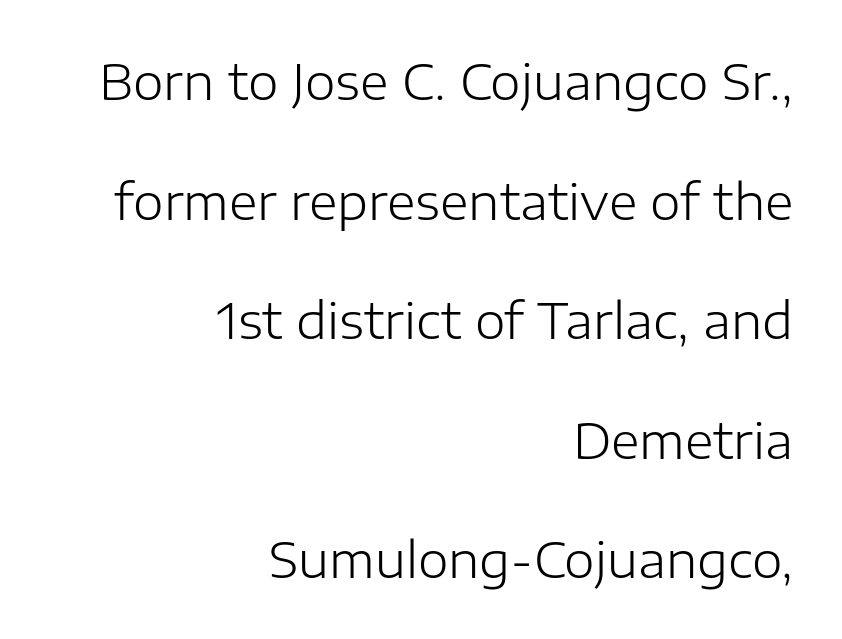
The image shows 49 px light sans-serif type, upright; set right-aligned, loose line spacing (2.44x), normal letter spacing, not underlined; low stroke contrast and a medium x-height.
